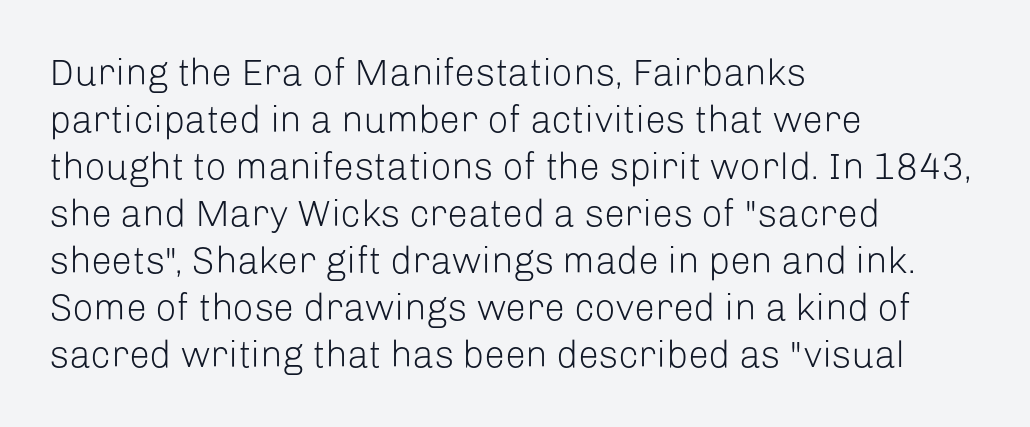
{"serif": "no", "italic": "no", "bold": "no", "weight": "light", "width": "normal", "stroke_contrast": "low", "x_height": "medium", "monospaced": "no", "underline": "no", "align": "left", "line_spacing": "normal", "line_spacing_ratio": 1.27, "letter_spacing": "normal", "letter_spacing_em": 0.0, "glyph_px": 37}
